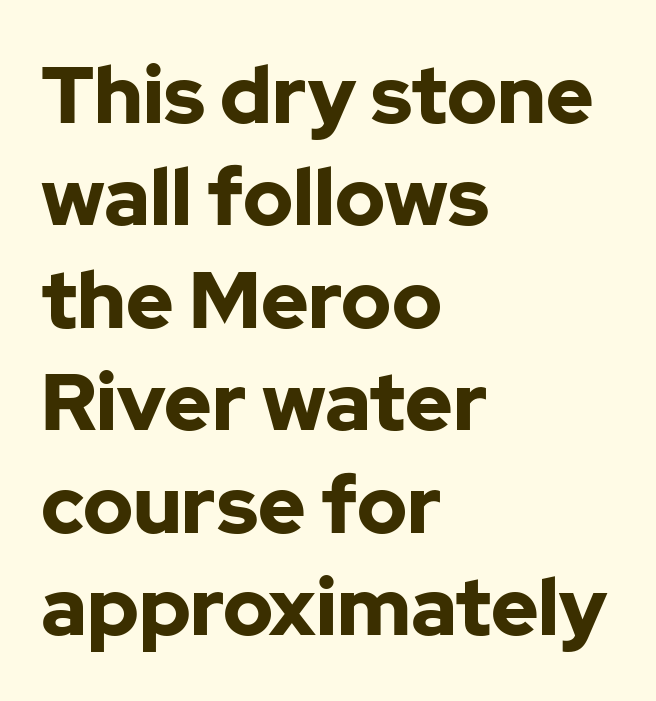
Q: Is the text bold? A: Yes.
Q: Is the text italic (slanted)? A: No, it is upright.
Q: Is the typeface a serif or a sans-serif typeface? A: Sans-serif.
Q: Is the text underlined? A: No.
Q: How is the paragraph aligned? A: Left-aligned.
Q: Is the spacing between letters normal or unusually wide? A: Normal.
Q: Is the spacing between lines tight, normal or loose? A: Normal.
Q: Width (condensed, normal, or wide)? A: Normal.
Q: Stroke contrast? A: Low.
Q: x-height? A: Medium.
Q: Monospaced? A: No.
